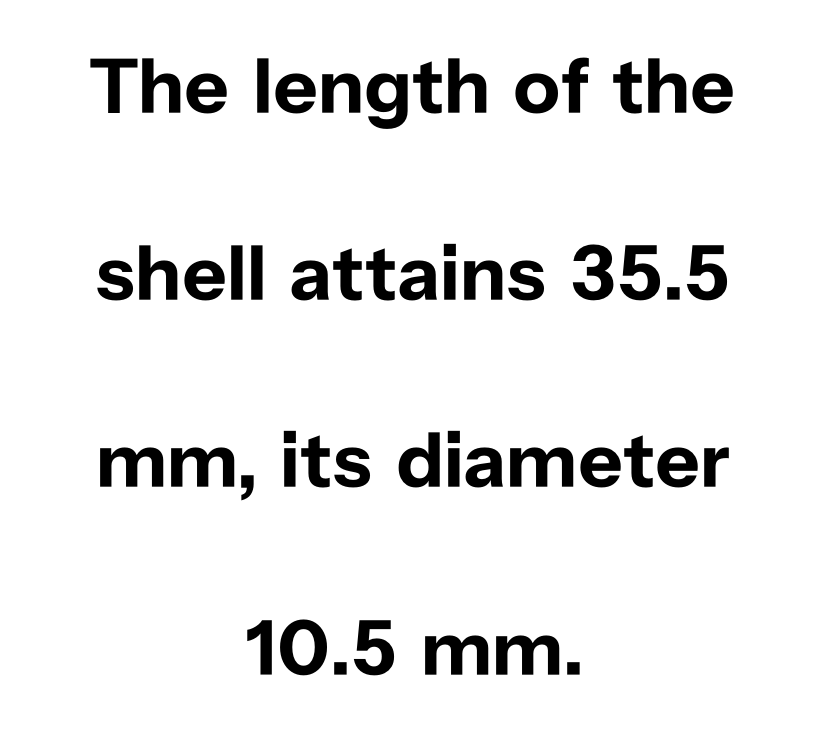
Character widths vary here, with narrow letters taking less room than wide ones. Ordinary non-slanted type is in use. The area under the type is left untouched. Interline gaps are noticeably wide in this sample.
